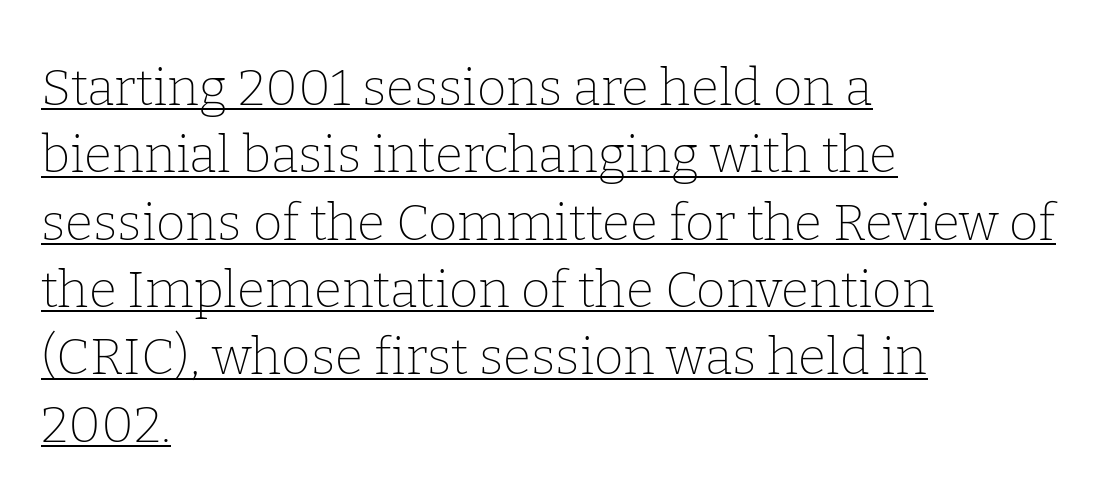
Q: Is the text bold? A: No.
Q: Is the text italic (slanted)? A: No, it is upright.
Q: Is the typeface a serif or a sans-serif typeface? A: Serif.
Q: Is the text underlined? A: Yes.
Q: How is the paragraph aligned? A: Left-aligned.
Q: Is the spacing between letters normal or unusually wide? A: Normal.
Q: Is the spacing between lines tight, normal or loose? A: Normal.
Q: Width (condensed, normal, or wide)? A: Normal.
Q: Stroke contrast? A: Low.
Q: x-height? A: Medium.
Q: Monospaced? A: No.
